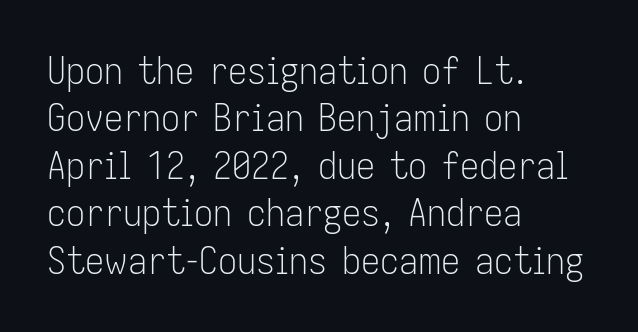
Letters have the restrained weight of plain body copy at most. Rows of type keep a routine distance in the vertical direction. Each word holds together tightly as a unit, with standard inter-letter gaps. This rendering features lettering with no underline. The text block is weighted toward the left margin, trailing off unevenly rightward. The typography opts for an upright posture over an oblique one.
